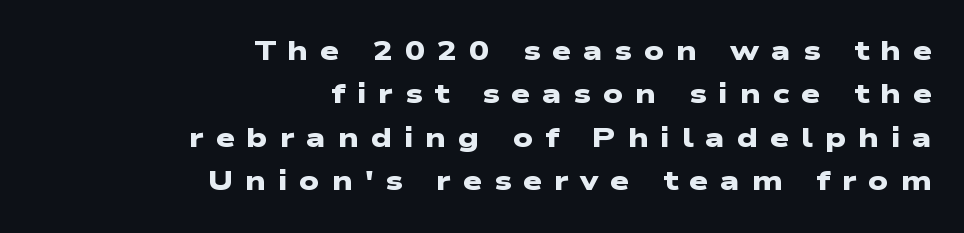
Q: Is the text bold? A: Yes.
Q: Is the text underlined? A: No.
Q: How is the paragraph aligned? A: Right-aligned.
Q: Is the spacing between letters normal or unusually wide? A: Unusually wide.
Q: Is the spacing between lines tight, normal or loose? A: Normal.
